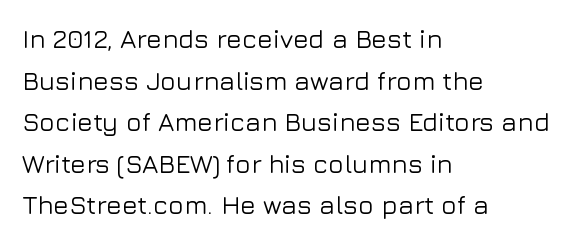
{"italic": "no", "underline": "no", "align": "left", "line_spacing": "normal", "line_spacing_ratio": 1.6, "letter_spacing": "normal", "letter_spacing_em": 0.0, "glyph_px": 26}
